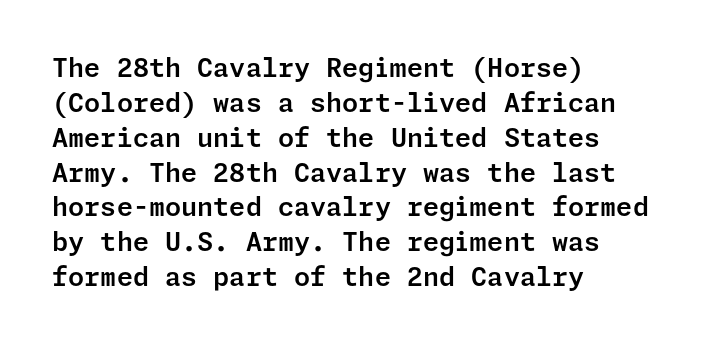
The letters stand straight up with perfectly vertical stems. Anything drawn beneath the words? Only blank space. Vertical spacing — default. Short note: letters normally spaced. Leftover space on each line is placed entirely after the last word.
